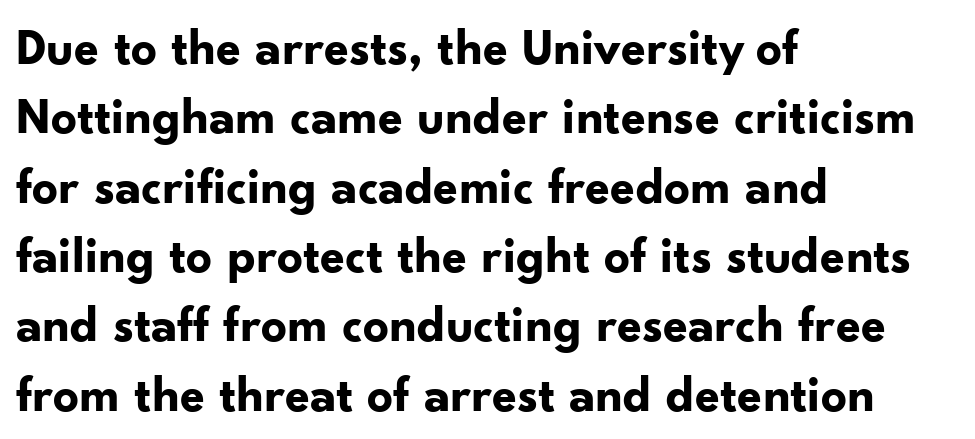
Q: Is the text bold? A: Yes.
Q: Is the text italic (slanted)? A: No, it is upright.
Q: Is the typeface a serif or a sans-serif typeface? A: Sans-serif.
Q: Is the text underlined? A: No.
Q: How is the paragraph aligned? A: Left-aligned.
Q: Is the spacing between letters normal or unusually wide? A: Normal.
Q: Is the spacing between lines tight, normal or loose? A: Normal.
Q: Width (condensed, normal, or wide)? A: Normal.
Q: Stroke contrast? A: Low.
Q: x-height? A: Small.
Q: Monospaced? A: No.
